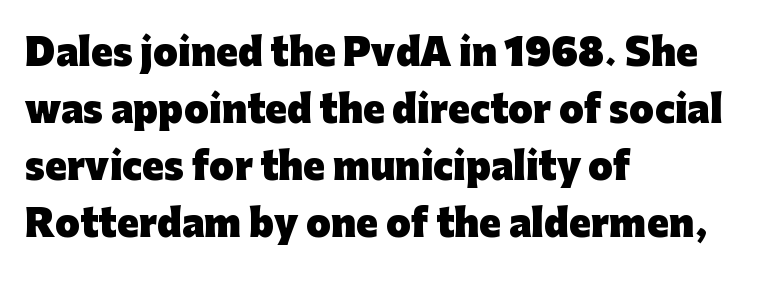
Q: Is the text bold? A: Yes.
Q: Is the text italic (slanted)? A: No, it is upright.
Q: Is the typeface a serif or a sans-serif typeface? A: Sans-serif.
Q: Is the text underlined? A: No.
Q: How is the paragraph aligned? A: Left-aligned.
Q: Is the spacing between letters normal or unusually wide? A: Normal.
Q: Is the spacing between lines tight, normal or loose? A: Normal.
Q: Width (condensed, normal, or wide)? A: Normal.
Q: Stroke contrast? A: Low.
Q: x-height? A: Medium.
Q: Monospaced? A: No.
